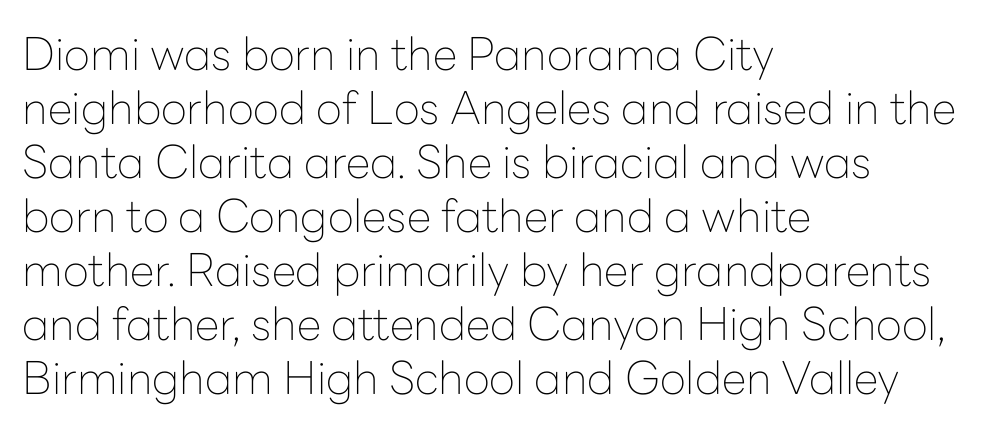
The image shows 45 px thin sans-serif type, upright; set left-aligned, line spacing 1.2x, normal letter spacing, not underlined; low stroke contrast and a medium x-height.
